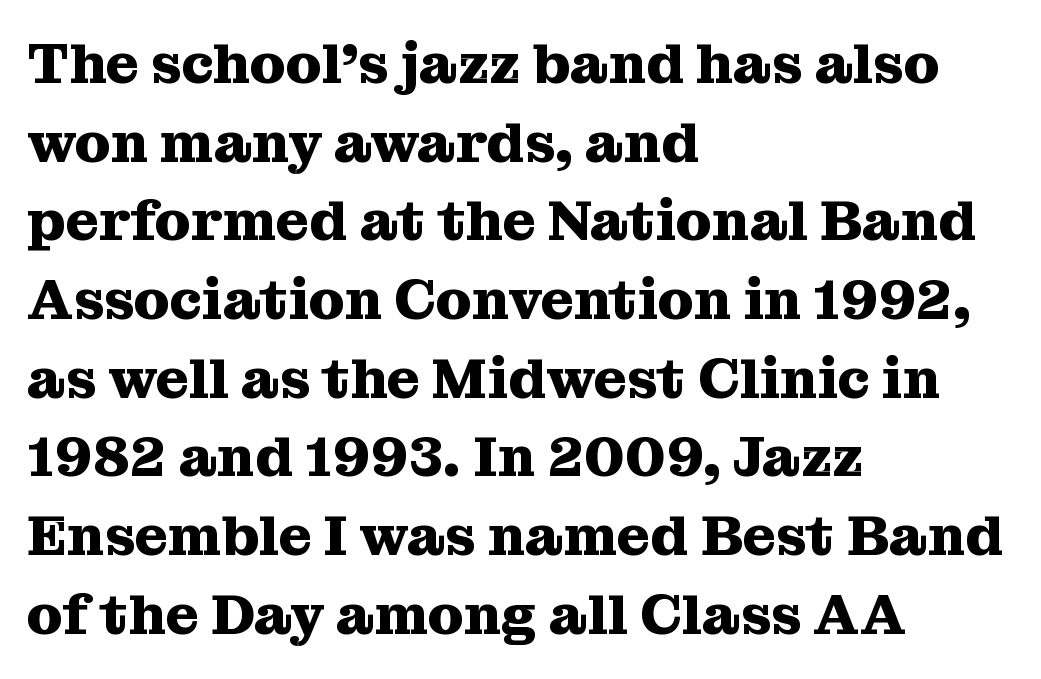
{"serif": "yes", "italic": "no", "bold": "yes", "weight": "heavy", "width": "normal", "stroke_contrast": "medium", "x_height": "medium", "monospaced": "no", "underline": "no", "align": "left", "line_spacing": "normal", "line_spacing_ratio": 1.38, "letter_spacing": "normal", "letter_spacing_em": 0.0, "glyph_px": 57}
